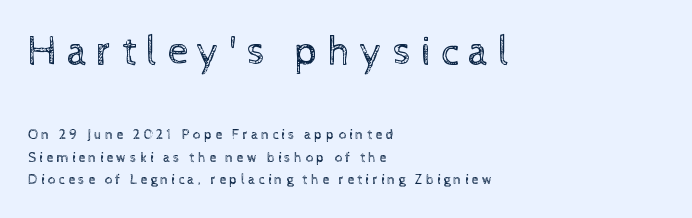
{"italic": "no", "bold": "no", "weight": "regular", "width": "normal", "x_height": "medium", "monospaced": "no", "underline": "no", "align": "left", "line_spacing": "normal", "line_spacing_ratio": 1.6, "letter_spacing": "wide", "letter_spacing_em": 0.23, "larger_block": "first", "size_ratio": 2.93, "glyph_px": 41}
